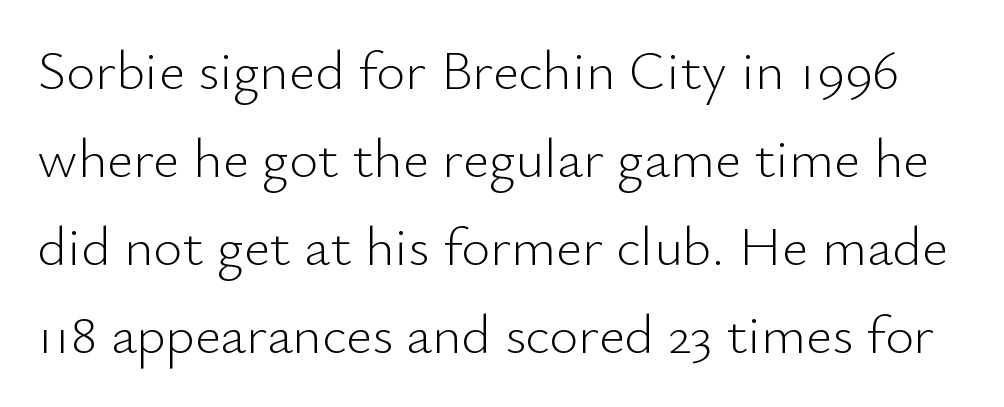
{"serif": "no", "italic": "no", "bold": "no", "weight": "light", "width": "normal", "stroke_contrast": "low", "x_height": "small", "monospaced": "no", "underline": "no", "line_spacing": "normal", "line_spacing_ratio": 1.57, "letter_spacing": "normal", "letter_spacing_em": 0.0, "glyph_px": 56}
